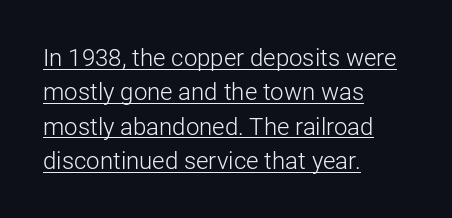
{"italic": "no", "bold": "no", "underline": "yes", "align": "left", "line_spacing": "normal", "line_spacing_ratio": 1.43, "letter_spacing": "normal", "letter_spacing_em": 0.0, "glyph_px": 24}
